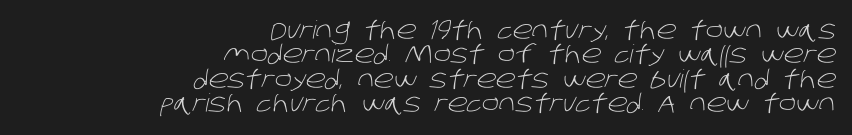
The image shows 25 px text type; set right-aligned, tight line spacing (0.98x), normal letter spacing, not underlined.
